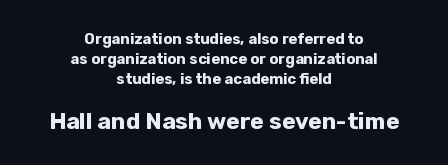
The image shows 23 px bold type, upright; set centered, normal line spacing (1.33x), normal letter spacing, not underlined; the second (bottom) block is 1.53x larger.
